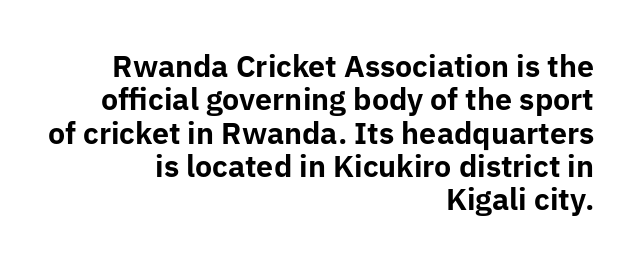
The image shows 29 px bold sans-serif type, upright; set right-aligned, tight line spacing (1.15x), normal letter spacing, not underlined; low stroke contrast and a medium x-height.
